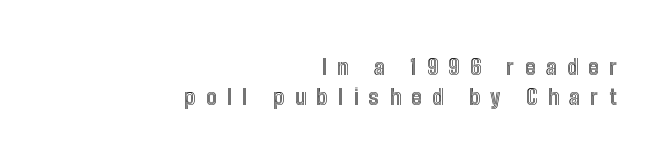
The rendering uses a moderate line-height, typical for paragraphs. Clear beneath every line of the passage. Which margin do the lines hug? The right one — the left edge is uneven. Italic: no, the glyphs are upright roman.
